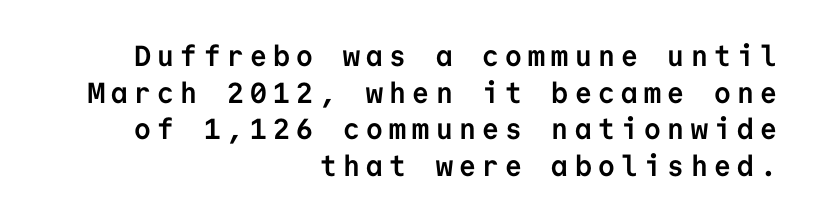
The image shows 29 px semibold sans-serif type, upright, monospaced; set right-aligned, normal line spacing (1.26x), unusually wide letter spacing (+0.22 em), not underlined; low stroke contrast and a medium x-height.
